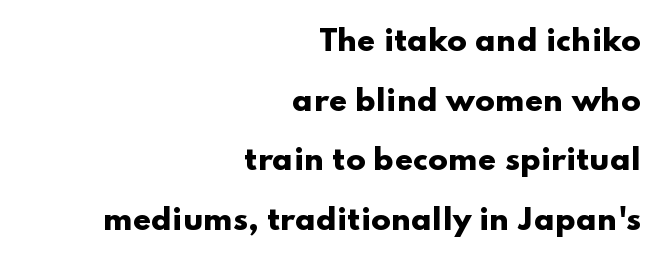
The image shows 29 px heavy, wide sans-serif type, upright; set right-aligned, loose line spacing (2.06x), normal letter spacing, not underlined; low stroke contrast and a small x-height.
